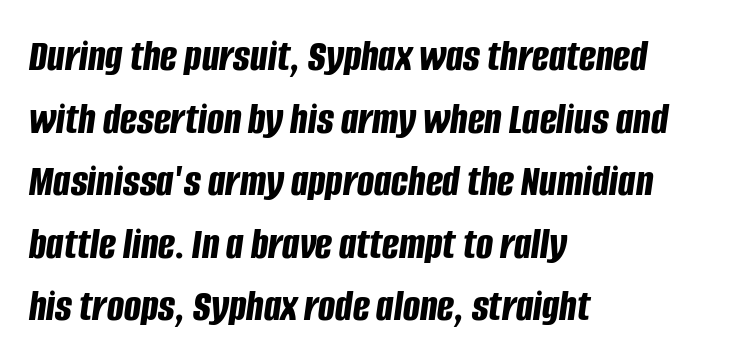
{"italic": "yes", "lean": "right", "slant_degrees": 8, "bold": "yes", "weight": "bold", "width": "condensed", "stroke_contrast": "low", "x_height": "large", "monospaced": "no", "underline": "no", "align": "left", "line_spacing": "normal", "line_spacing_ratio": 1.39, "letter_spacing": "normal", "letter_spacing_em": 0.0, "glyph_px": 45}
